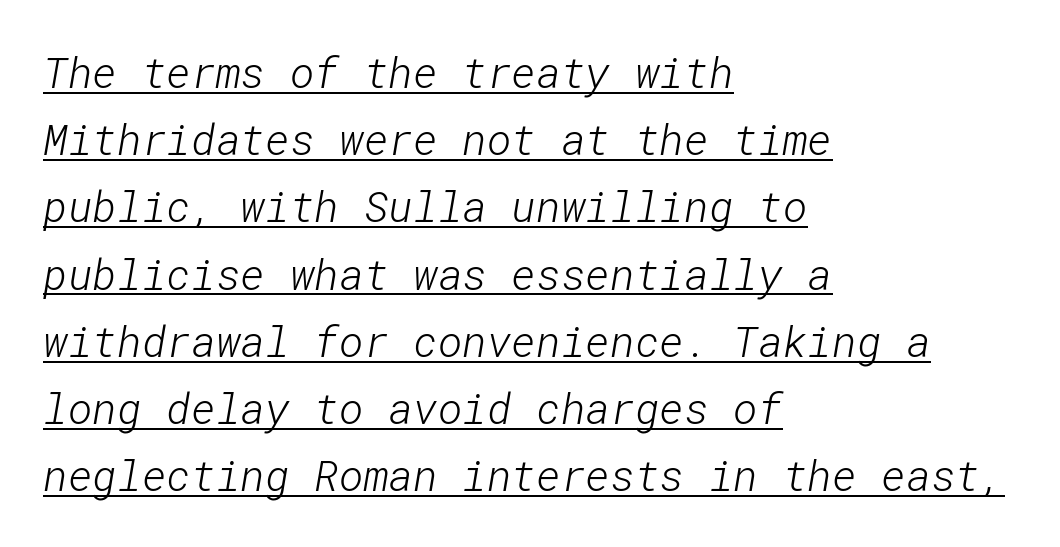
Q: Is the text bold? A: No.
Q: Is the typeface a serif or a sans-serif typeface? A: Sans-serif.
Q: Is the text underlined? A: Yes.
Q: How is the paragraph aligned? A: Left-aligned.
Q: Is the spacing between letters normal or unusually wide? A: Normal.
Q: Is the spacing between lines tight, normal or loose? A: Normal.
Q: Width (condensed, normal, or wide)? A: Normal.
Q: Stroke contrast? A: Low.
Q: x-height? A: Medium.
